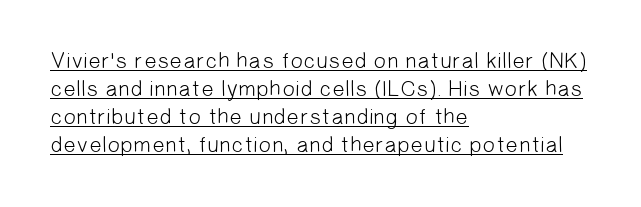
{"bold": "no", "underline": "yes", "align": "left", "line_spacing": "normal", "line_spacing_ratio": 1.27, "letter_spacing": "normal", "letter_spacing_em": 0.0, "glyph_px": 22}
